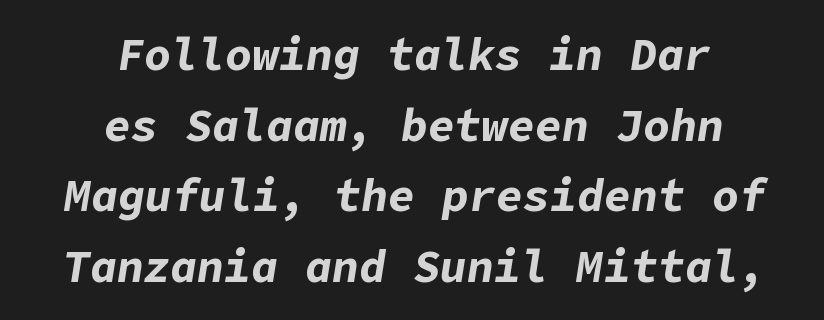
Q: Is the text bold? A: Yes.
Q: Is the text italic (slanted)? A: Yes, it leans right by about 9 degrees.
Q: Is the text underlined? A: No.
Q: How is the paragraph aligned? A: Centered.
Q: Is the spacing between letters normal or unusually wide? A: Normal.
Q: Is the spacing between lines tight, normal or loose? A: Normal.
Q: Width (condensed, normal, or wide)? A: Normal.
Q: Stroke contrast? A: Low.
Q: x-height? A: Medium.
